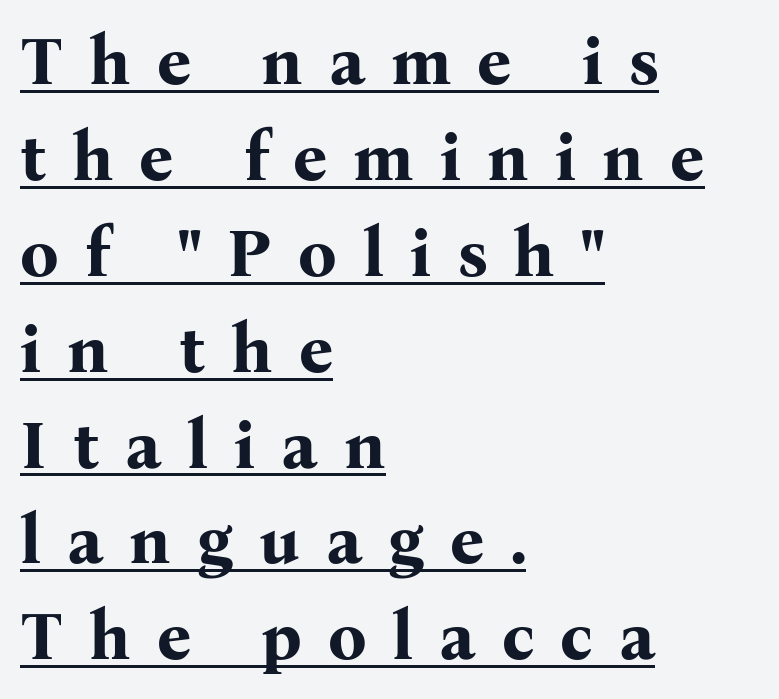
The image shows 68 px bold serif type, upright; set left-aligned, normal line spacing (1.41x), unusually wide letter spacing (+0.38 em), underlined; medium stroke contrast and a medium x-height.
